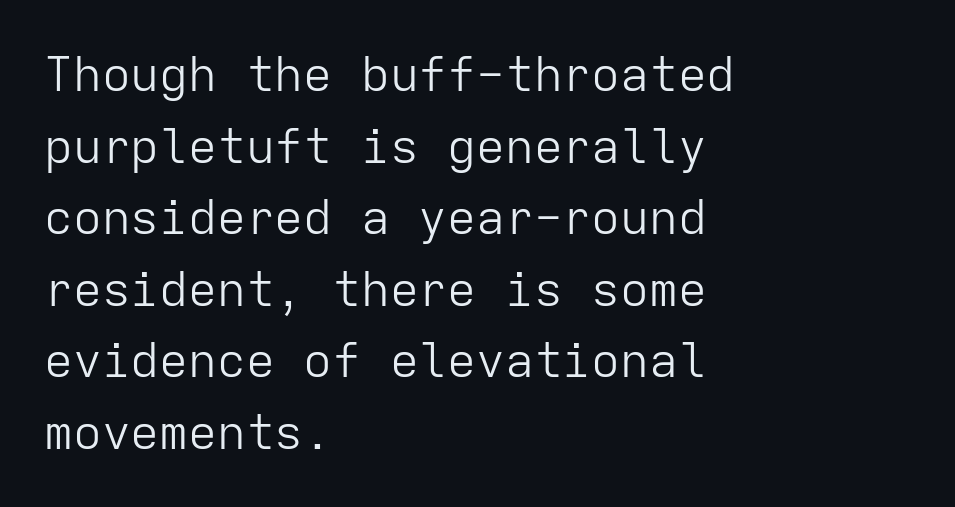
Caption: multi-line text, flush left, ragged right. A normal amount of white space separates one row of letters from the next. Nobody touched the tracking dial on this one. The face used here is monospaced, like something from a code editor. Plain, unruled lines of type. Rendered with straight, roman letterforms.
